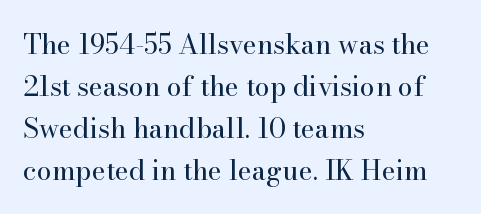
Anything drawn beneath the words? Only blank space. Each word holds together tightly as a unit, with standard inter-letter gaps. Each stroke keeps to a modest, everyday thickness or less. Normally led — the rows are evenly, conventionally spaced. In CSS terms this would be text-align: left. Does the lettering tilt? It doesn't — this is upright.
